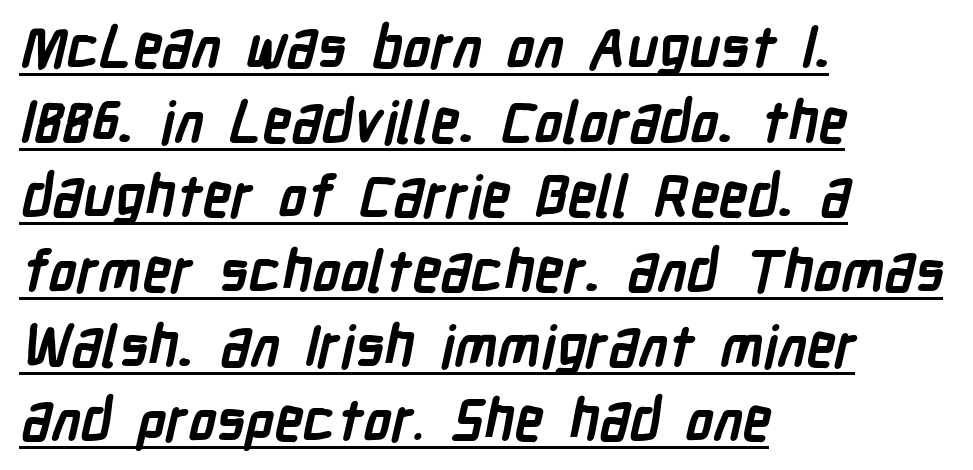
Q: Is the text bold? A: Yes.
Q: Is the typeface a serif or a sans-serif typeface? A: Sans-serif.
Q: Is the text underlined? A: Yes.
Q: How is the paragraph aligned? A: Left-aligned.
Q: Is the spacing between letters normal or unusually wide? A: Normal.
Q: Is the spacing between lines tight, normal or loose? A: Normal.
Q: Width (condensed, normal, or wide)? A: Condensed.
Q: Stroke contrast? A: Low.
Q: x-height? A: Medium.
Q: Monospaced? A: No.
